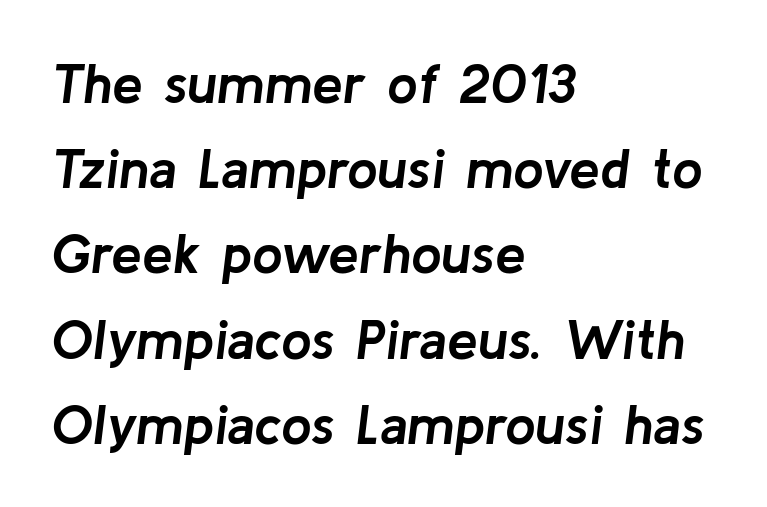
Normally led — the rows are evenly, conventionally spaced. The passage shown leans; its letterforms are oblique. Visually the block forms a straight wall on the left and a jagged coastline on the right. Nothing unusual about the tracking: characters are spaced as the font intends. Its strokes are broad and dark, the hallmark of bold type.
